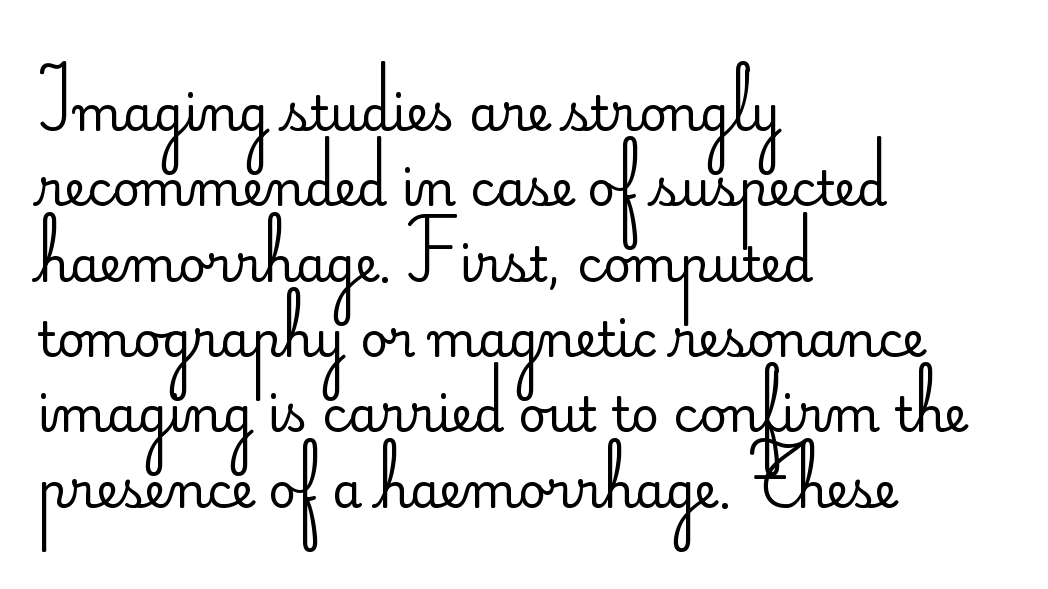
{"serif": "no", "italic": "no", "bold": "no", "weight": "regular", "width": "normal", "stroke_contrast": "low", "x_height": "small", "monospaced": "no", "underline": "no", "align": "left", "line_spacing": "normal", "line_spacing_ratio": 1.57, "letter_spacing": "normal", "letter_spacing_em": 0.0, "glyph_px": 48}
